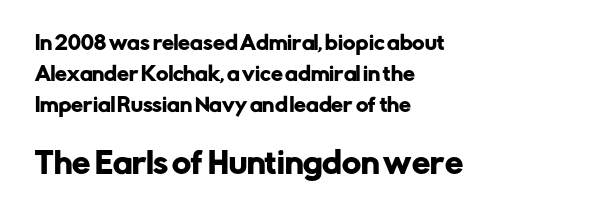
The image shows 29 px sans-serif type, upright; set left-aligned, normal line spacing (1.64x), normal letter spacing, not underlined; the second (bottom) block is 1.53x larger; low stroke contrast and a medium x-height.
